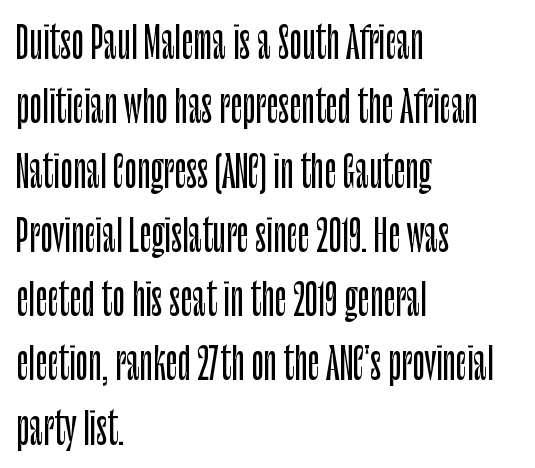
The image shows 42 px condensed sans-serif type, upright; set left-aligned, normal line spacing (1.53x), normal letter spacing, not underlined; low stroke contrast and a large x-height.
